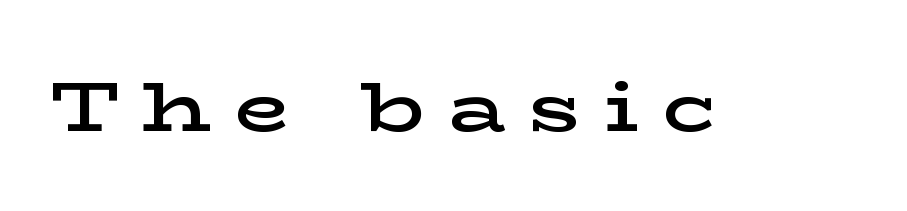
Q: Is the text bold? A: Semi-bold.
Q: Is the text italic (slanted)? A: No, it is upright.
Q: Is the typeface a serif or a sans-serif typeface? A: Serif.
Q: Is the text underlined? A: No.
Q: Is the spacing between letters normal or unusually wide? A: Unusually wide.
Q: Width (condensed, normal, or wide)? A: Wide.
Q: Stroke contrast? A: Low.
Q: x-height? A: Medium.
Q: Monospaced? A: No.
